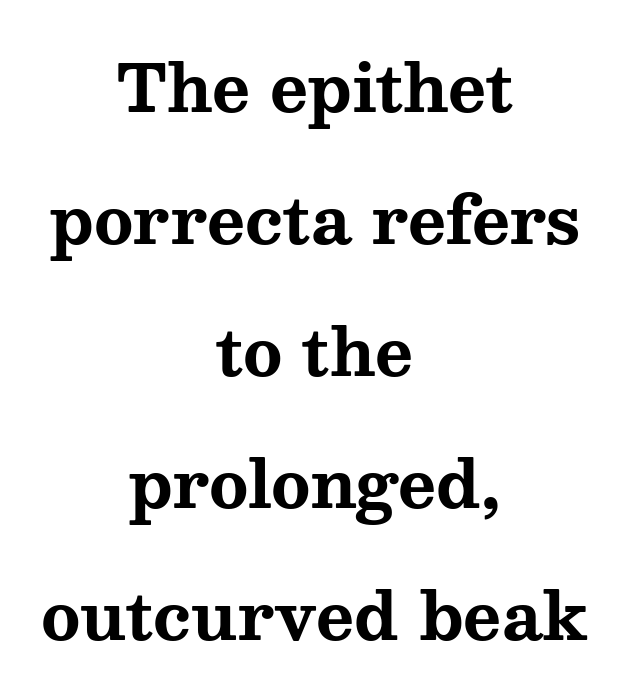
{"serif": "yes", "italic": "no", "bold": "yes", "weight": "bold", "width": "wide", "stroke_contrast": "medium", "x_height": "medium", "monospaced": "no", "underline": "no", "align": "center", "line_spacing": "loose", "line_spacing_ratio": 2.03, "letter_spacing": "normal", "letter_spacing_em": 0.0, "glyph_px": 65}
